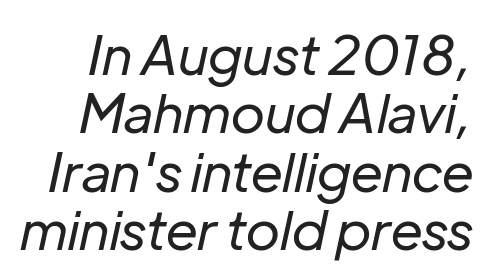
Q: Is the text bold? A: No.
Q: Is the text italic (slanted)? A: Yes, it leans right by about 12 degrees.
Q: Is the text underlined? A: No.
Q: Is the spacing between letters normal or unusually wide? A: Normal.
Q: Is the spacing between lines tight, normal or loose? A: Tight.
Q: Width (condensed, normal, or wide)? A: Normal.
Q: Stroke contrast? A: Low.
Q: x-height? A: Medium.
Q: Monospaced? A: No.
